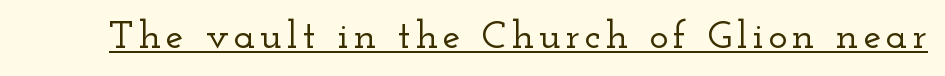
{"serif": "yes", "italic": "no", "width": "wide", "stroke_contrast": "low", "x_height": "small", "monospaced": "no", "underline": "yes", "glyph_px": 40}
